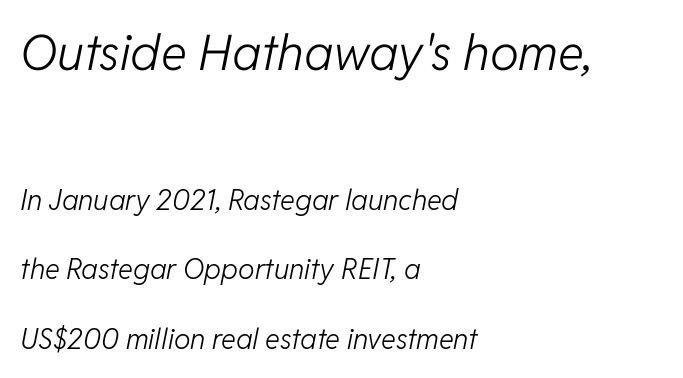
{"italic": "yes", "lean": "right", "slant_degrees": 11, "bold": "no", "weight": "light", "width": "normal", "stroke_contrast": "low", "x_height": "medium", "monospaced": "no", "underline": "no", "align": "left", "line_spacing": "loose", "line_spacing_ratio": 2.48, "letter_spacing": "normal", "letter_spacing_em": 0.0, "larger_block": "first", "size_ratio": 1.75, "glyph_px": 49}
